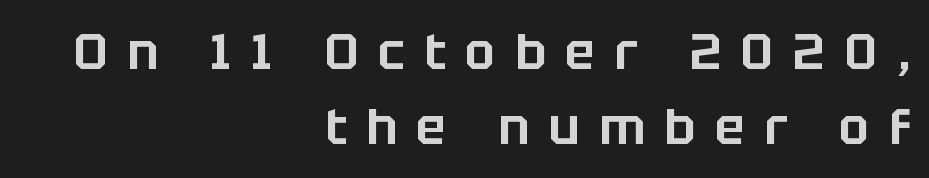
{"serif": "no", "italic": "no", "width": "normal", "stroke_contrast": "low", "x_height": "large", "monospaced": "no", "underline": "no", "align": "right", "line_spacing": "normal", "line_spacing_ratio": 1.5, "letter_spacing": "wide", "letter_spacing_em": 0.39, "glyph_px": 50}
